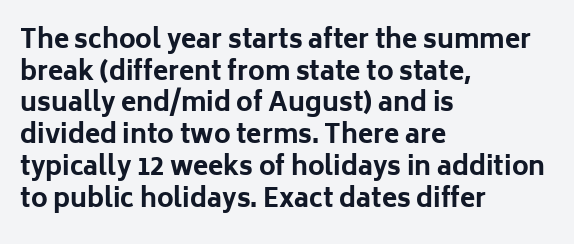
The image shows 25 px bold type, upright; set left-aligned, normal line spacing (1.27x), normal letter spacing, not underlined.
